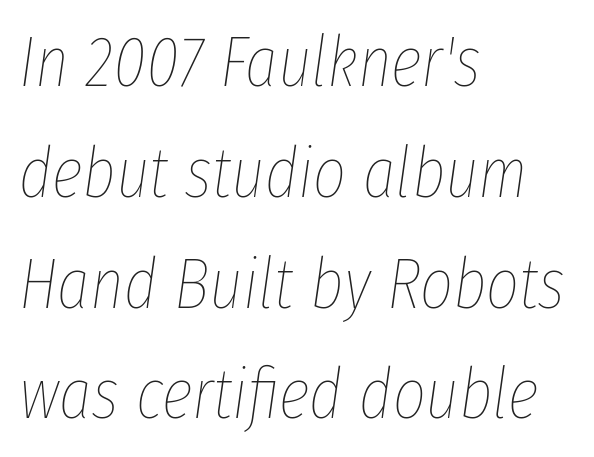
Q: Is the text bold? A: No.
Q: Is the text italic (slanted)? A: Yes, it leans right by about 8 degrees.
Q: Is the text underlined? A: No.
Q: How is the paragraph aligned? A: Left-aligned.
Q: Is the spacing between letters normal or unusually wide? A: Normal.
Q: Is the spacing between lines tight, normal or loose? A: Normal.
Q: Width (condensed, normal, or wide)? A: Condensed.
Q: Stroke contrast? A: Low.
Q: x-height? A: Medium.
Q: Monospaced? A: No.
